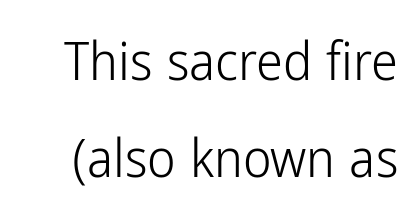
The image shows 54 px light, condensed sans-serif type, upright; set line spacing 1.8x, normal letter spacing, not underlined; low stroke contrast and a medium x-height.
